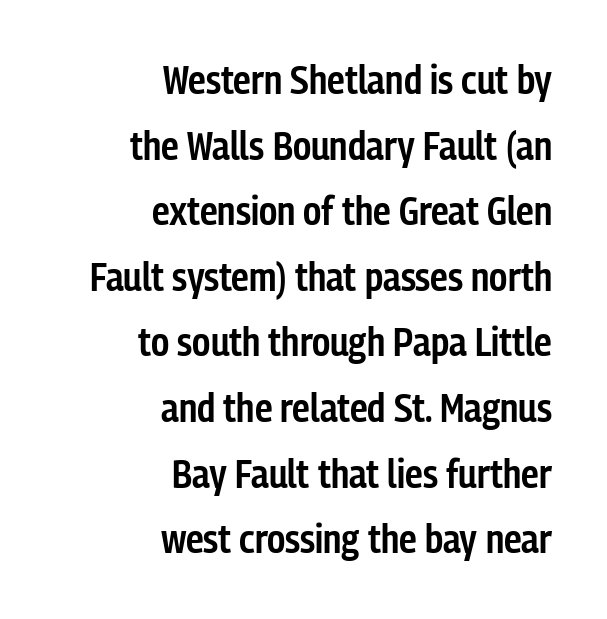
Glyph-to-glyph distance matches everyday printed text. Does the leading feel generous? No, just average. Type without underlining. The ragged edge is on the left, which tells us the setting is flush right. A somewhat darkened texture: the type is semibold rather than bold.
